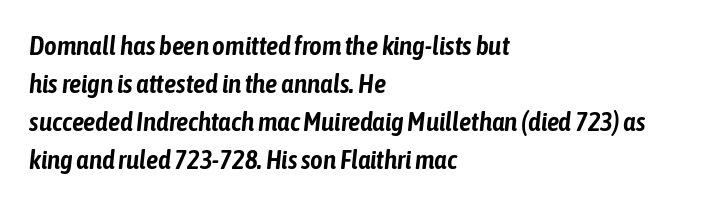
The image shows 27 px text type, italic (leaning right); set left-aligned, normal line spacing (1.41x), normal letter spacing, not underlined.
